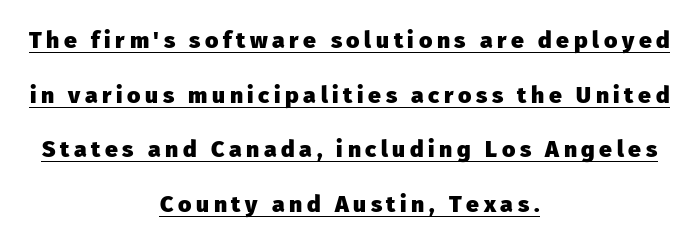
The image shows 23 px bold type, upright; set centered, loose line spacing (2.37x), unusually wide letter spacing (+0.2 em), underlined.
